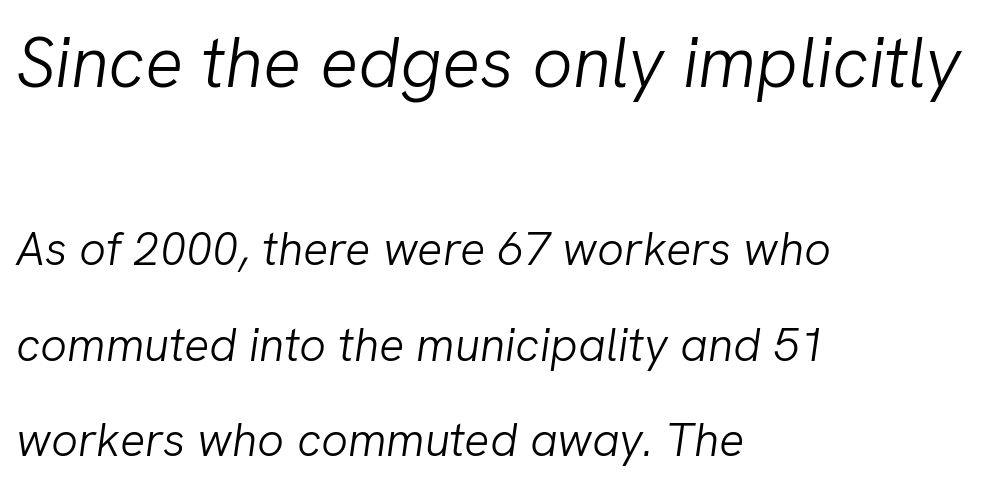
Q: Is the text bold? A: No.
Q: Is the text italic (slanted)? A: Yes, it leans right by about 8 degrees.
Q: Is the text underlined? A: No.
Q: How is the paragraph aligned? A: Left-aligned.
Q: Is the spacing between letters normal or unusually wide? A: Normal.
Q: Is the spacing between lines tight, normal or loose? A: Loose.
Q: Which block of text is set in a larger size, the first (top) or the second (bottom)? A: The first (top) one.
Q: Width (condensed, normal, or wide)? A: Normal.
Q: Stroke contrast? A: Low.
Q: x-height? A: Medium.
Q: Monospaced? A: No.
